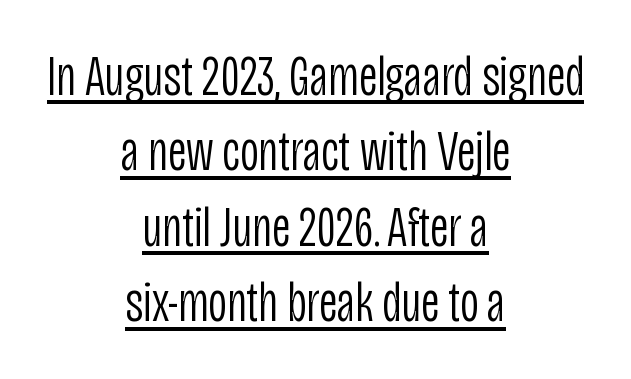
{"serif": "no", "italic": "no", "bold": "no", "weight": "light", "width": "condensed", "stroke_contrast": "low", "x_height": "large", "monospaced": "no", "underline": "yes", "align": "center", "line_spacing": "normal", "line_spacing_ratio": 1.3, "letter_spacing": "normal", "letter_spacing_em": 0.0, "glyph_px": 58}
